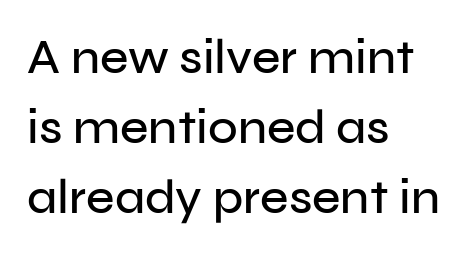
A typesetter would call this leading conventional body-copy spacing. The font's upright variant was chosen for this text. The letters advance in unequal steps, a hallmark of proportional type. Is the block centered? No — it sits flush against the left margin. No extra tracking has been applied to these lines. The gap between lines stays unmarked.
